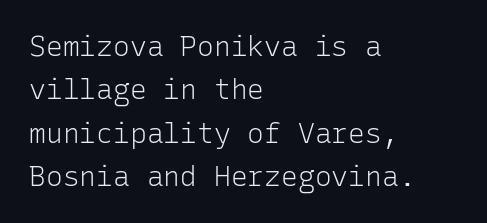
{"serif": "no", "italic": "no", "bold": "no", "weight": "light", "width": "normal", "stroke_contrast": "low", "x_height": "medium", "monospaced": "yes", "underline": "no", "align": "left", "line_spacing": "normal", "line_spacing_ratio": 1.55, "letter_spacing": "normal", "letter_spacing_em": 0.0, "glyph_px": 28}
